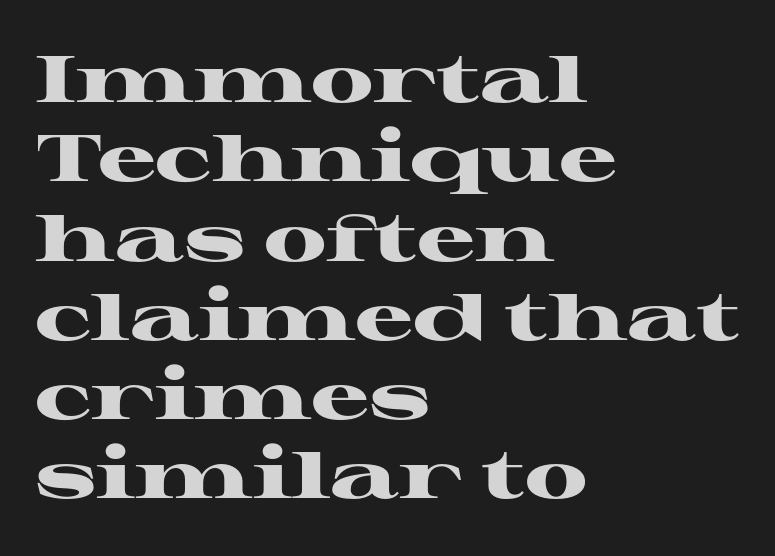
Q: Is the text bold? A: Yes.
Q: Is the text italic (slanted)? A: No, it is upright.
Q: Is the typeface a serif or a sans-serif typeface? A: Serif.
Q: Is the text underlined? A: No.
Q: How is the paragraph aligned? A: Left-aligned.
Q: Is the spacing between letters normal or unusually wide? A: Normal.
Q: Width (condensed, normal, or wide)? A: Wide.
Q: Stroke contrast? A: High.
Q: x-height? A: Medium.
Q: Monospaced? A: No.
